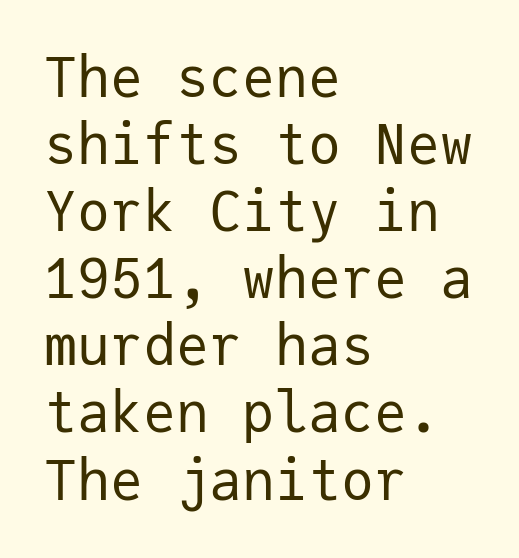
The rendering shows plain stroke endings on the letterforms — a sans-serif design. This reads as an unemphasized weight, regular at the heaviest. Inter-character spacing is left at the font's built-in metrics. Typeset ragged right — the left edge is the straight one. A clean baseline with only descenders dipping below it.
